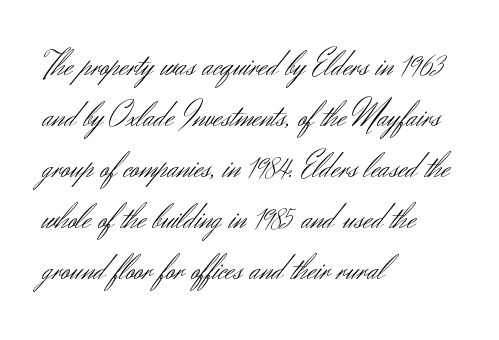
The compositor pushed each line to the left boundary. No heavy texture on the line: the type isn't bold. Glyph-to-glyph distance matches everyday printed text. Plain, unruled lines of type. This sample uses a sans-serif face. Think of a printed novel: that variable character pitch is what you see here.
